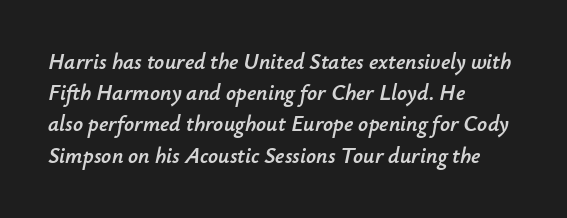
{"italic": "yes", "lean": "right", "slant_degrees": 12, "underline": "no", "align": "left", "line_spacing": "normal", "line_spacing_ratio": 1.42, "letter_spacing": "normal", "letter_spacing_em": 0.0, "glyph_px": 22}
